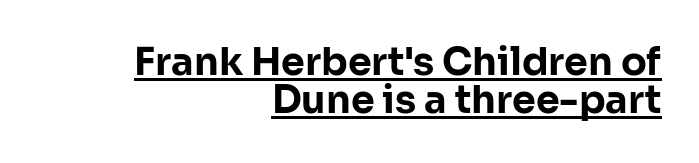
Q: Is the text bold? A: Yes.
Q: Is the text italic (slanted)? A: No, it is upright.
Q: Is the typeface a serif or a sans-serif typeface? A: Sans-serif.
Q: Is the text underlined? A: Yes.
Q: How is the paragraph aligned? A: Right-aligned.
Q: Is the spacing between letters normal or unusually wide? A: Normal.
Q: Is the spacing between lines tight, normal or loose? A: Tight.
Q: Width (condensed, normal, or wide)? A: Normal.
Q: Stroke contrast? A: Low.
Q: x-height? A: Medium.
Q: Monospaced? A: No.
